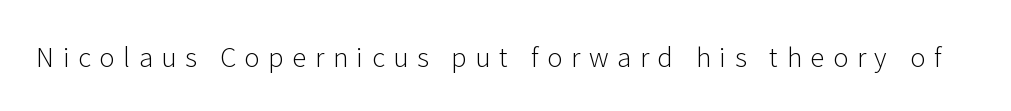
Q: Is the text bold? A: No.
Q: Is the text italic (slanted)? A: No, it is upright.
Q: Is the text underlined? A: No.
Q: Is the spacing between letters normal or unusually wide? A: Unusually wide.
